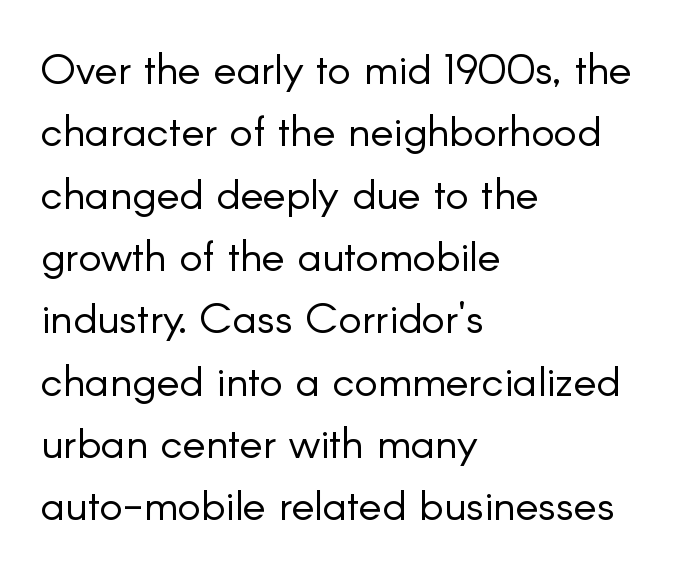
The image shows 43 px light sans-serif type, upright; set left-aligned, normal line spacing (1.45x), normal letter spacing, not underlined; low stroke contrast and a small x-height.
